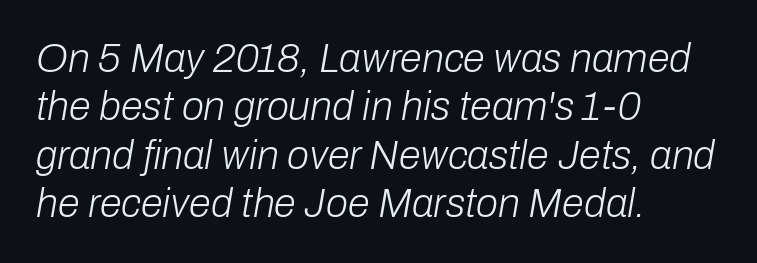
The image shows 40 px light type, italic (leaning right); set left-aligned, line spacing 1.21x, normal letter spacing, not underlined; low stroke contrast and a medium x-height.
